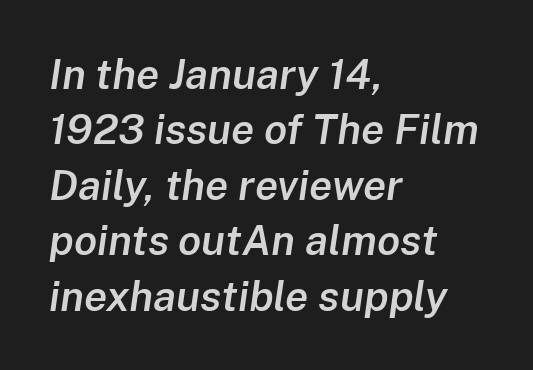
The image shows 42 px semibold type, italic (leaning right); set left-aligned, normal line spacing (1.32x), normal letter spacing, not underlined; low stroke contrast and a medium x-height.
